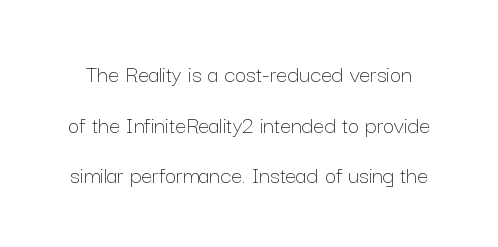
Leading is clearly above the norm, producing a sparse column. Is the type heavy? It reads as light-to-regular instead. A typesetter would mark this as roman, not italic. Nothing unusual about the tracking: characters are spaced as the font intends.
